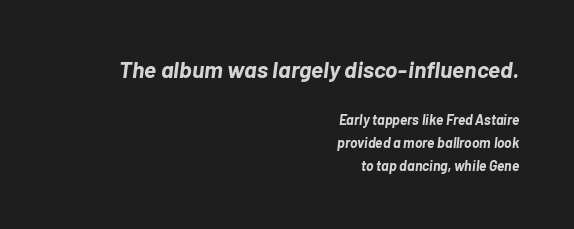
Nobody touched the tracking dial on this one. This rendering uses right alignment, leaving the left contour irregular. This layout puts the oversized block above and the modest block below. Rendered with sloped, italic letterforms. Summary of vertical rhythm: regular, with standard interline spacing. This is heavy type, rendered in bold.
